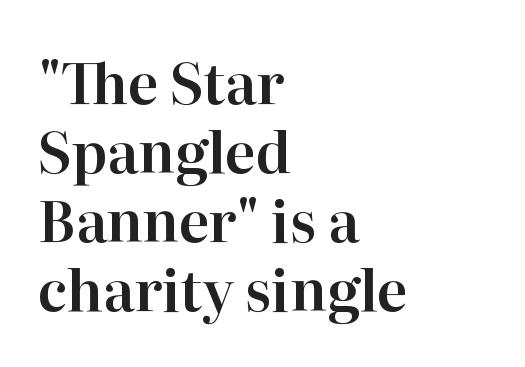
Q: Is the text italic (slanted)? A: No, it is upright.
Q: Is the typeface a serif or a sans-serif typeface? A: Serif.
Q: Is the text underlined? A: No.
Q: How is the paragraph aligned? A: Left-aligned.
Q: Is the spacing between letters normal or unusually wide? A: Normal.
Q: Width (condensed, normal, or wide)? A: Normal.
Q: Stroke contrast? A: High.
Q: x-height? A: Medium.
Q: Monospaced? A: No.
